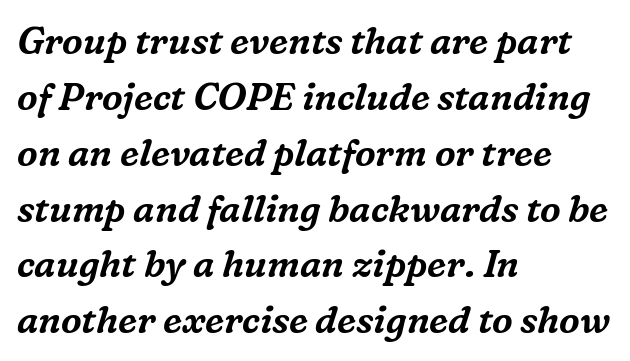
Plain, unruled lines of type. Does the leading feel generous? No, just average. A classic flush-left, rag-right setting is used for this passage. This rendering leaves character spacing at its baseline value. Type style note: has serifs. Designer's note — italics engaged.
